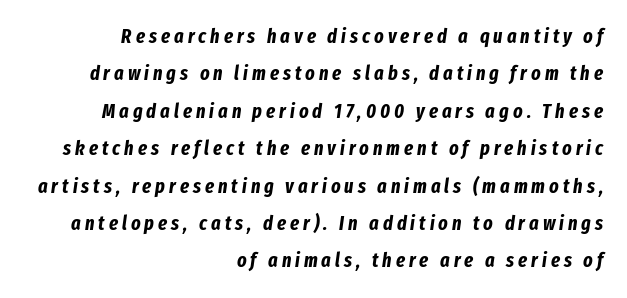
{"italic": "yes", "lean": "right", "slant_degrees": 8, "bold": "yes", "underline": "no", "align": "right", "line_spacing_ratio": 1.87, "letter_spacing": "wide", "letter_spacing_em": 0.2, "glyph_px": 20}
